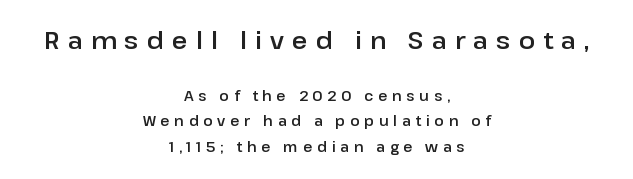
Q: Is the text italic (slanted)? A: No, it is upright.
Q: Is the text underlined? A: No.
Q: How is the paragraph aligned? A: Centered.
Q: Is the spacing between letters normal or unusually wide? A: Unusually wide.
Q: Which block of text is set in a larger size, the first (top) or the second (bottom)? A: The first (top) one.
